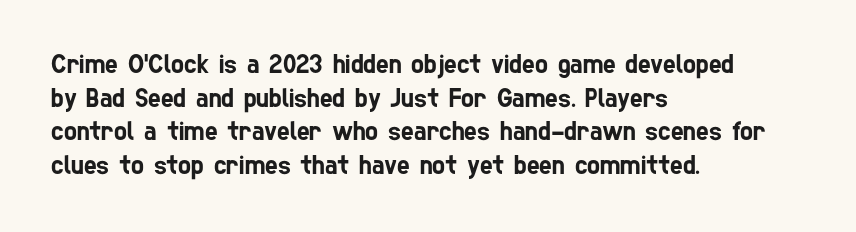
The image shows 27 px text type; set left-aligned, normal line spacing (1.25x), normal letter spacing, not underlined.
